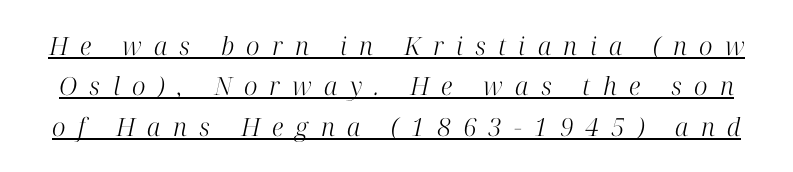
Q: Is the text bold? A: No.
Q: Is the text italic (slanted)? A: Yes, it leans right by about 12 degrees.
Q: Is the text underlined? A: Yes.
Q: Is the spacing between letters normal or unusually wide? A: Unusually wide.
Q: Is the spacing between lines tight, normal or loose? A: Normal.
